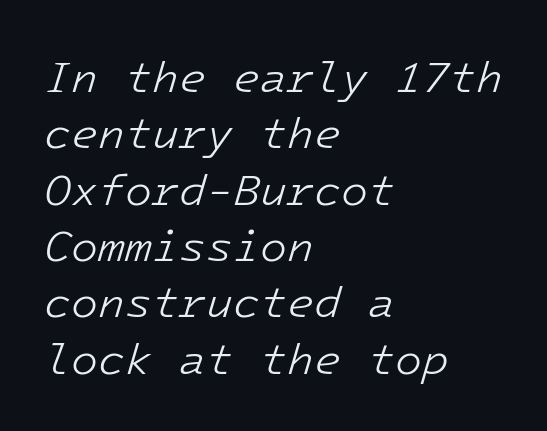
Whoever set this chose a conventional vertical rhythm. These lines were composed using italics. Heft: none added — not bold. Nobody drew a line under any word here. All the whitespace from short lines collects on the right. The tracking reads as untouched default to a designer's eye.
